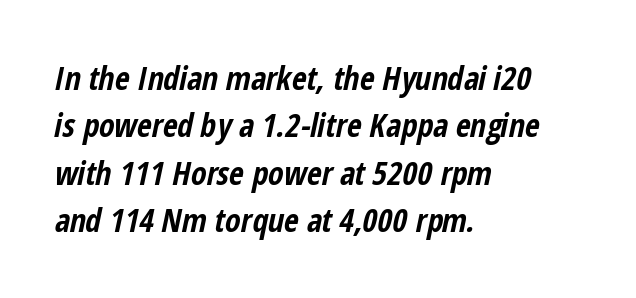
The image shows 32 px bold, condensed type, italic (leaning right); set left-aligned, normal line spacing (1.48x), normal letter spacing, not underlined; low stroke contrast and a medium x-height.
